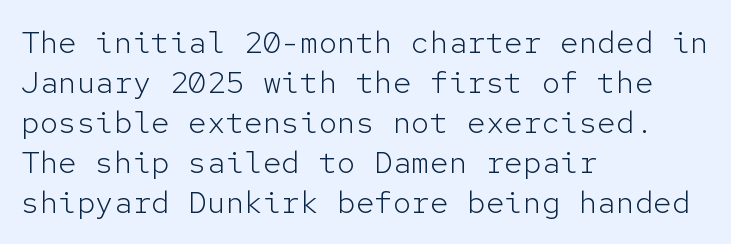
The image shows 31 px light sans-serif type, upright, monospaced; set left-aligned, normal line spacing (1.29x), normal letter spacing, not underlined; low stroke contrast and a medium x-height.
